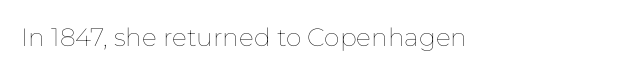
Q: Is the text bold? A: No.
Q: Is the text italic (slanted)? A: No, it is upright.
Q: Is the text underlined? A: No.
Q: Is the spacing between letters normal or unusually wide? A: Normal.
